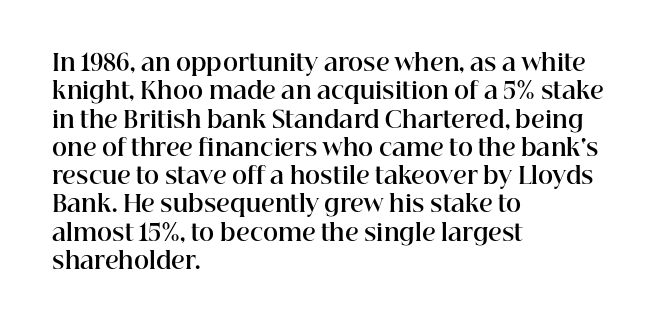
Plain, unruled lines of type. Heft: maximum for text — a bold. The tracking reads as untouched default to a designer's eye. Nope, not italic — everything's standing straight.
